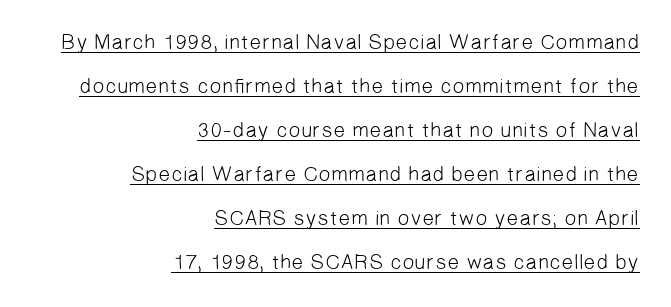
The weight would be labelled regular, book, light, or lighter still. Tracking value appears to be zero — textbook default spacing. The passage shown stacks its lines with a broad gap. The lettering is marked with a stroke running underneath it.
